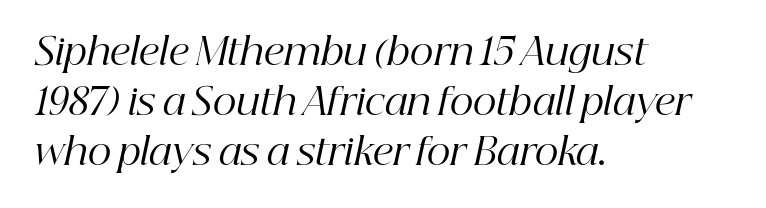
{"serif": "yes", "italic": "yes", "lean": "right", "slant_degrees": 12, "bold": "no", "weight": "regular", "width": "normal", "stroke_contrast": "high", "x_height": "medium", "monospaced": "no", "underline": "no", "align": "left", "line_spacing": "normal", "line_spacing_ratio": 1.35, "letter_spacing": "normal", "letter_spacing_em": 0.0, "glyph_px": 37}
